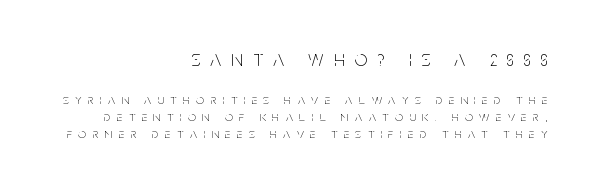
The image shows 22 px text type, upright; set right-aligned, line spacing 1.21x, unusually wide letter spacing (+0.46 em), not underlined; the first (top) block is 1.57x larger.
